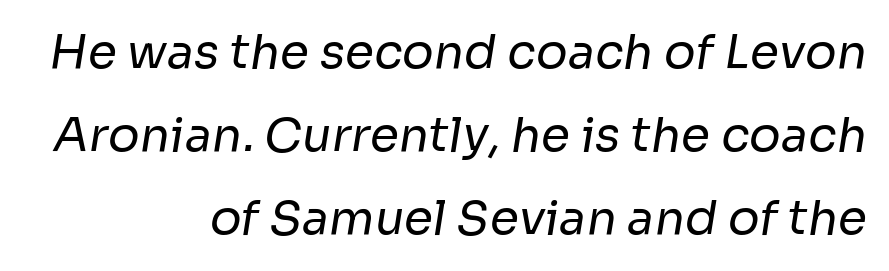
Q: Is the text bold? A: No.
Q: Is the typeface a serif or a sans-serif typeface? A: Sans-serif.
Q: Is the text underlined? A: No.
Q: How is the paragraph aligned? A: Right-aligned.
Q: Is the spacing between letters normal or unusually wide? A: Normal.
Q: Width (condensed, normal, or wide)? A: Normal.
Q: Stroke contrast? A: Low.
Q: x-height? A: Medium.
Q: Monospaced? A: No.
